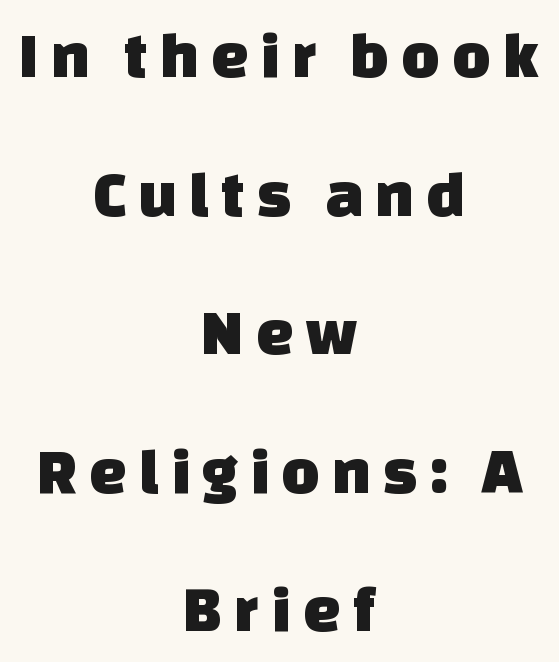
The image shows 66 px sans-serif type; set centered, loose line spacing (2.1x), not underlined; low stroke contrast and a large x-height.
